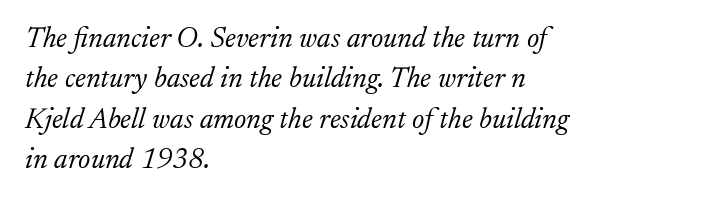
The image shows 29 px light serif type, italic (leaning right); set left-aligned, normal line spacing (1.39x), normal letter spacing, not underlined; low stroke contrast and a small x-height.
